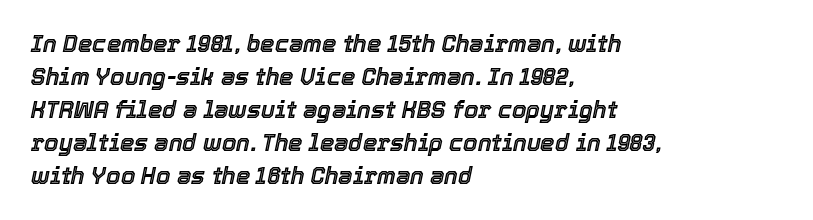
The image shows 23 px text type, italic (leaning right); set left-aligned, normal line spacing (1.43x), normal letter spacing, not underlined.
